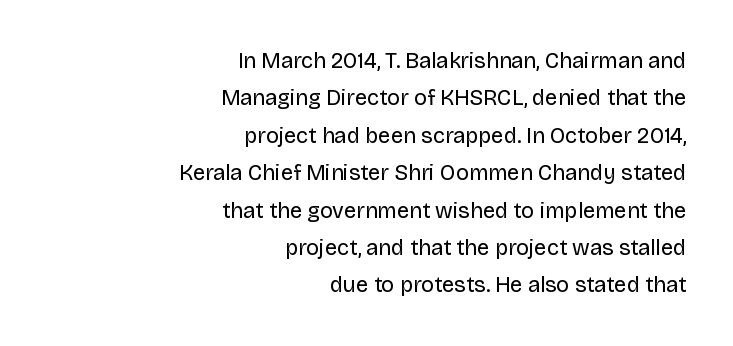
Q: Is the text bold? A: No.
Q: Is the text italic (slanted)? A: No, it is upright.
Q: Is the text underlined? A: No.
Q: How is the paragraph aligned? A: Right-aligned.
Q: Is the spacing between letters normal or unusually wide? A: Normal.
Q: Is the spacing between lines tight, normal or loose? A: Normal.
